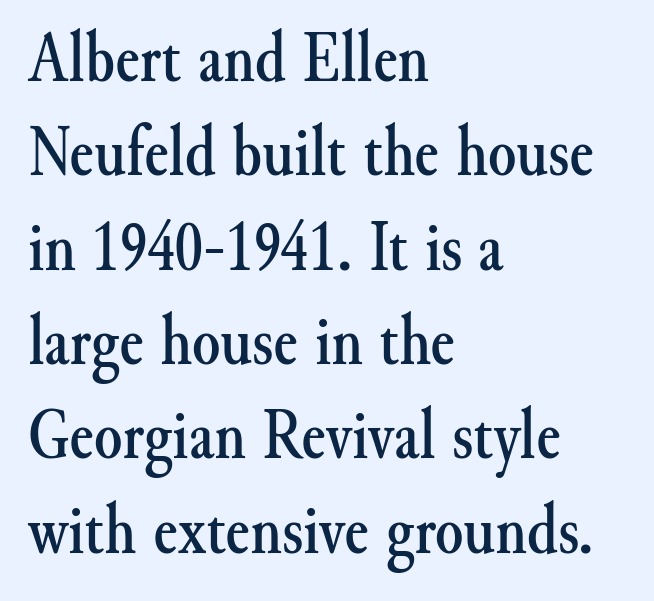
{"serif": "yes", "italic": "no", "width": "normal", "stroke_contrast": "medium", "x_height": "small", "monospaced": "no", "underline": "no", "align": "left", "line_spacing": "normal", "line_spacing_ratio": 1.31, "letter_spacing": "normal", "letter_spacing_em": 0.0, "glyph_px": 72}
